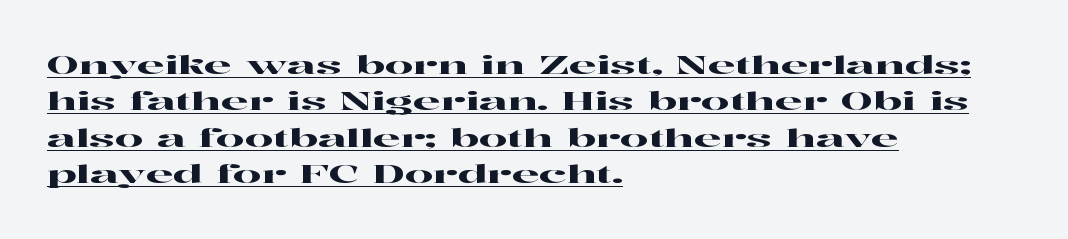
Quick note: not italic, upright. The paragraph shown leans on its left margin. Is the letter spacing exaggerated? No — it looks like the ordinary default. This block has exactly the height ordinary leading produces. This is underlined copy, the kind a proofreader might mark for attention.
